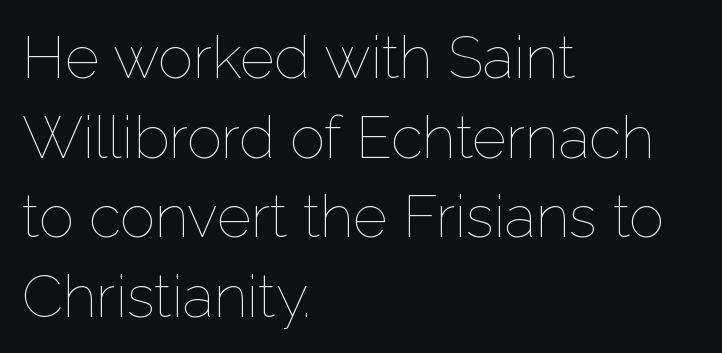
Is the block centered? No — it sits flush against the left margin. Ordinary non-slanted type is in use. The strokes carry an ordinary text weight at most. The space directly below the letters is spotless. The gaps between neighbouring characters are ordinary and unremarkable. The vertical gap from one line to the next is medium.
